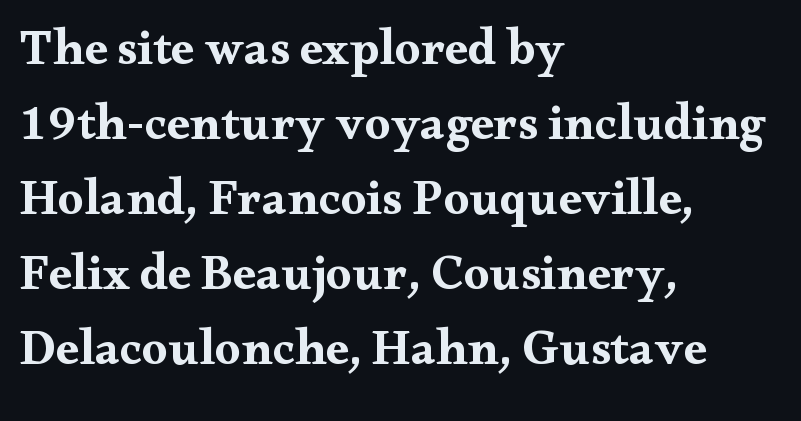
{"serif": "yes", "italic": "no", "bold": "yes", "weight": "bold", "width": "wide", "stroke_contrast": "medium", "x_height": "small", "monospaced": "no", "underline": "no", "align": "left", "line_spacing": "normal", "line_spacing_ratio": 1.47, "letter_spacing": "normal", "letter_spacing_em": 0.0, "glyph_px": 51}
